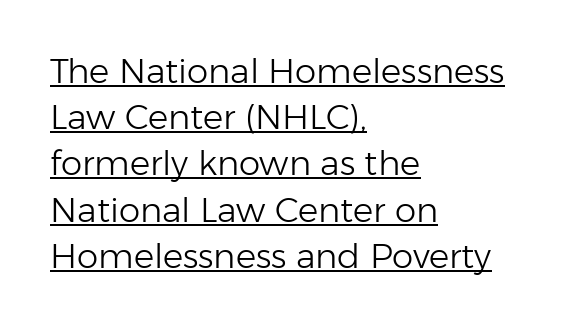
The rows are spaced the way most documents space them. The font is comparable to plain body text, perhaps lighter. The font family rendered here belongs to the sans-serif group. Here the designer chose a conventional face with non-uniform glyph widths. Layout note: lines flush left.
